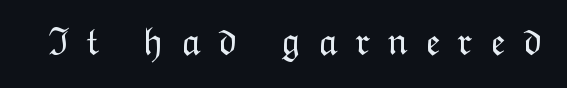
The face used here is proportionally spaced, like ordinary book or web type. These glyphs show unthickened strokes, regular width or finer. The face used here is rendered with a markedly widened letterfit. A typesetter would mark this as roman, not italic.
